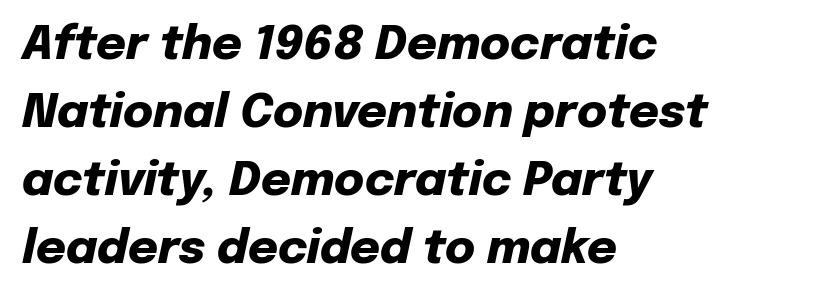
The image shows 46 px heavy type, italic (leaning right); set left-aligned, normal line spacing (1.48x), normal letter spacing, not underlined; low stroke contrast and a medium x-height.
